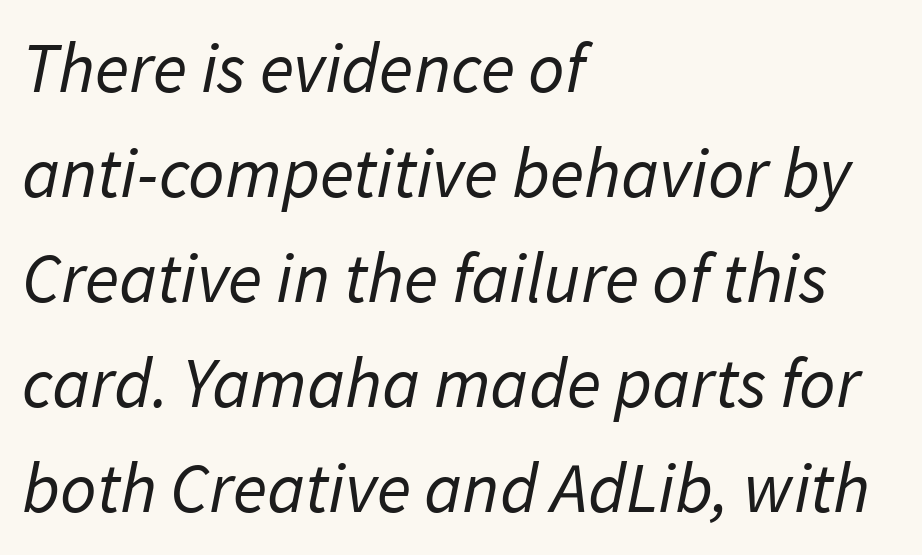
Q: Is the text bold? A: No.
Q: Is the typeface a serif or a sans-serif typeface? A: Sans-serif.
Q: Is the text underlined? A: No.
Q: How is the paragraph aligned? A: Left-aligned.
Q: Is the spacing between letters normal or unusually wide? A: Normal.
Q: Is the spacing between lines tight, normal or loose? A: Normal.
Q: Width (condensed, normal, or wide)? A: Normal.
Q: Stroke contrast? A: Low.
Q: x-height? A: Medium.
Q: Monospaced? A: No.
